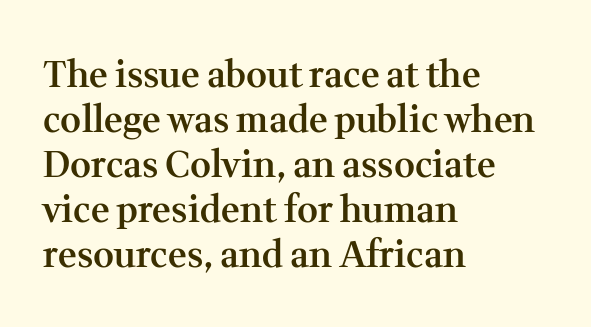
{"serif": "yes", "italic": "no", "bold": "semi", "weight": "semibold", "width": "normal", "stroke_contrast": "medium", "x_height": "medium", "monospaced": "no", "underline": "no", "align": "left", "line_spacing": "normal", "line_spacing_ratio": 1.25, "letter_spacing": "normal", "letter_spacing_em": 0.0, "glyph_px": 36}
